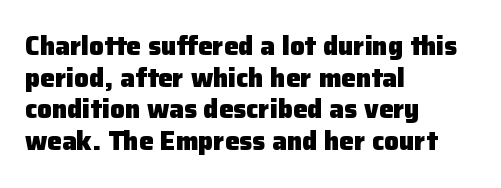
The image shows 26 px bold type, upright; set left-aligned, line spacing 1.22x, normal letter spacing, not underlined.
